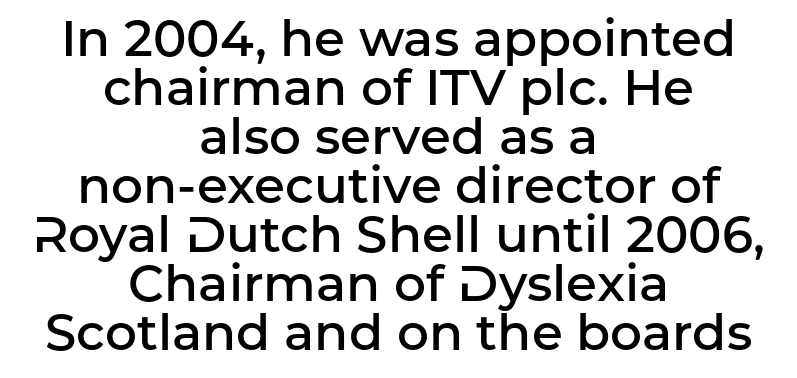
{"serif": "no", "italic": "no", "bold": "semi", "weight": "semibold", "width": "normal", "stroke_contrast": "low", "x_height": "medium", "monospaced": "no", "underline": "no", "align": "center", "line_spacing": "tight", "line_spacing_ratio": 0.98, "letter_spacing": "normal", "letter_spacing_em": 0.0, "glyph_px": 50}
